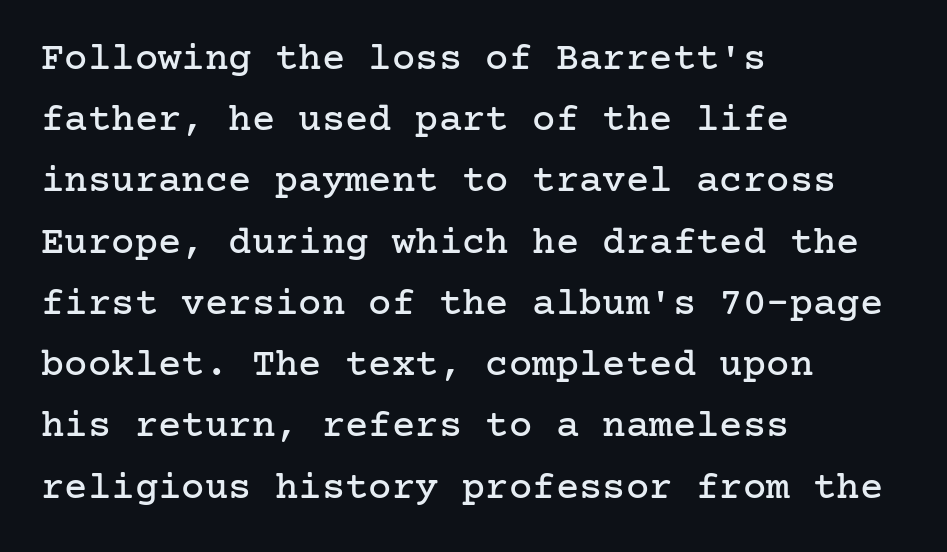
{"serif": "yes", "italic": "no", "width": "normal", "stroke_contrast": "low", "x_height": "medium", "underline": "no", "align": "left", "line_spacing": "normal", "line_spacing_ratio": 1.57, "letter_spacing": "normal", "letter_spacing_em": 0.0, "glyph_px": 39}
